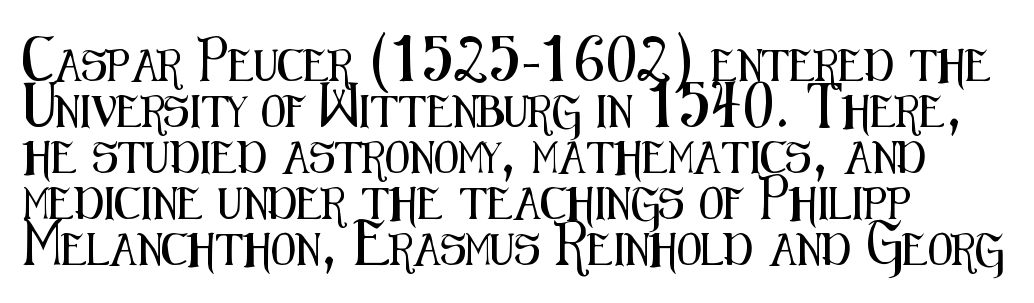
{"italic": "no", "width": "condensed", "stroke_contrast": "medium", "x_height": "medium", "monospaced": "no", "underline": "no", "align": "left", "line_spacing": "normal", "line_spacing_ratio": 1.44, "letter_spacing": "normal", "letter_spacing_em": 0.0, "glyph_px": 32}
